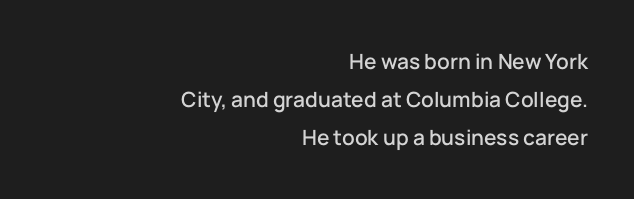
The image shows 21 px text type, upright; set right-aligned, line spacing 1.81x, normal letter spacing, not underlined.
